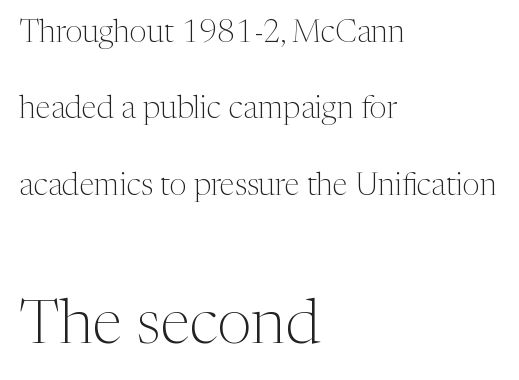
Q: Is the text bold? A: No.
Q: Is the text italic (slanted)? A: No, it is upright.
Q: Is the typeface a serif or a sans-serif typeface? A: Serif.
Q: Is the text underlined? A: No.
Q: How is the paragraph aligned? A: Left-aligned.
Q: Is the spacing between letters normal or unusually wide? A: Normal.
Q: Is the spacing between lines tight, normal or loose? A: Loose.
Q: Which block of text is set in a larger size, the first (top) or the second (bottom)? A: The second (bottom) one.
Q: Width (condensed, normal, or wide)? A: Normal.
Q: Stroke contrast? A: Medium.
Q: x-height? A: Medium.
Q: Monospaced? A: No.
